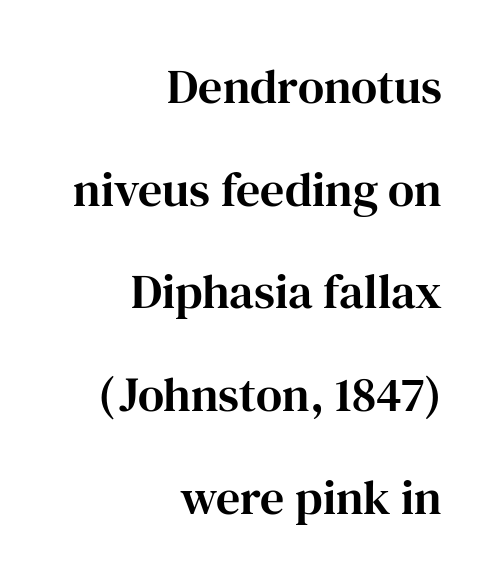
{"serif": "yes", "italic": "no", "width": "normal", "stroke_contrast": "high", "x_height": "medium", "monospaced": "no", "underline": "no", "align": "right", "line_spacing": "loose", "line_spacing_ratio": 2.14, "letter_spacing": "normal", "letter_spacing_em": 0.0, "glyph_px": 48}
